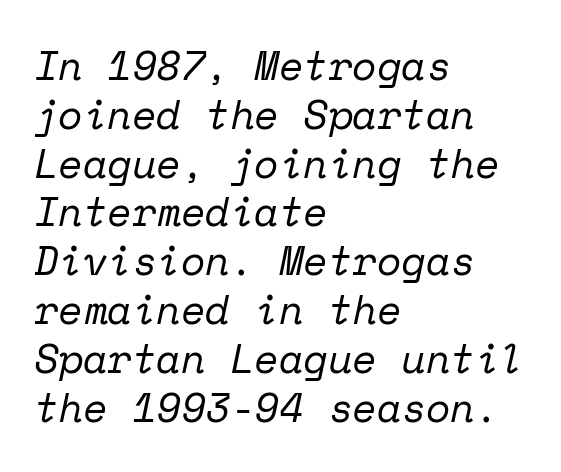
Q: Is the text bold? A: No.
Q: Is the text italic (slanted)? A: Yes, it leans right by about 12 degrees.
Q: Is the typeface a serif or a sans-serif typeface? A: Serif.
Q: Is the text underlined? A: No.
Q: How is the paragraph aligned? A: Left-aligned.
Q: Is the spacing between letters normal or unusually wide? A: Normal.
Q: Width (condensed, normal, or wide)? A: Normal.
Q: Stroke contrast? A: Low.
Q: x-height? A: Medium.
Q: Monospaced? A: Yes.
